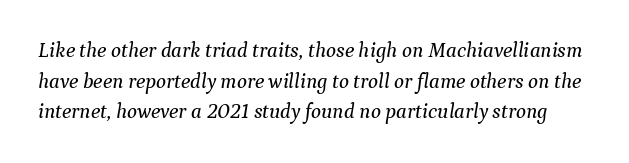
Underline: absent. Normally led — the rows are evenly, conventionally spaced. How are the letters spaced? Ordinarily, with no added tracking. This sample uses an oblique cut, with every glyph tilted off the vertical.
